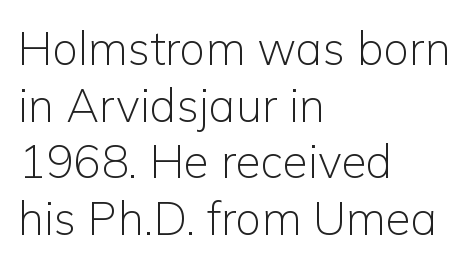
The face looks like a standard text weight, possibly lighter. A typesetter would call this proportional, since set widths differ per character. Italic? Not at all — the glyphs are vertical. Anything drawn beneath the words? Only blank space. Tracking value appears to be zero — textbook default spacing.
